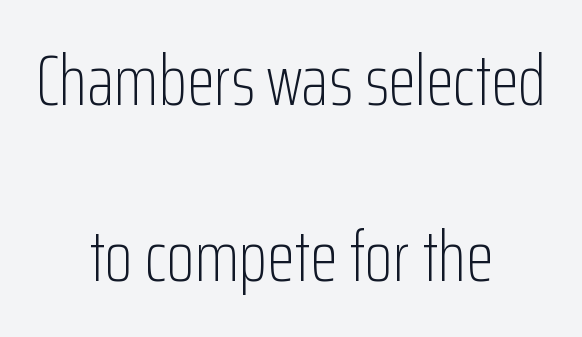
{"serif": "no", "italic": "no", "bold": "no", "weight": "light", "width": "condensed", "stroke_contrast": "low", "x_height": "medium", "monospaced": "no", "underline": "no", "align": "center", "line_spacing": "loose", "line_spacing_ratio": 2.45, "letter_spacing": "normal", "letter_spacing_em": 0.0, "glyph_px": 72}
